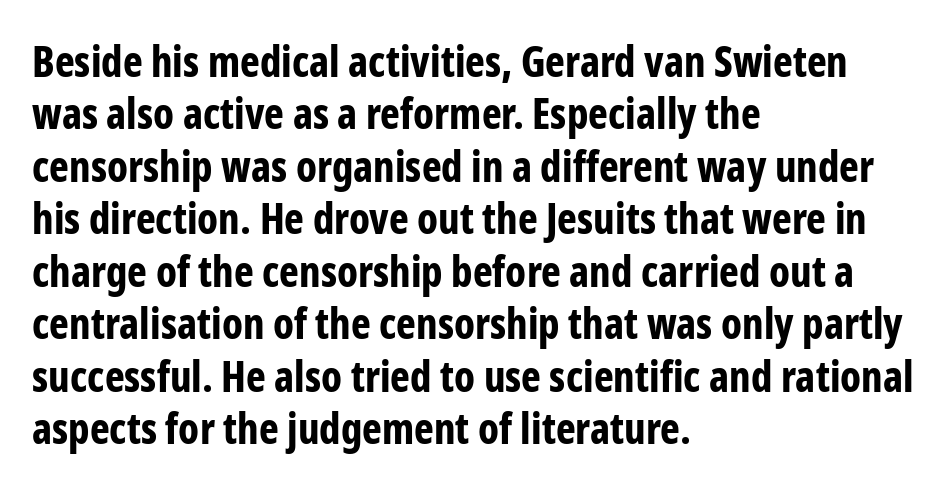
The image shows 42 px bold, condensed sans-serif type, upright; set left-aligned, normal line spacing (1.25x), normal letter spacing, not underlined; low stroke contrast and a medium x-height.
